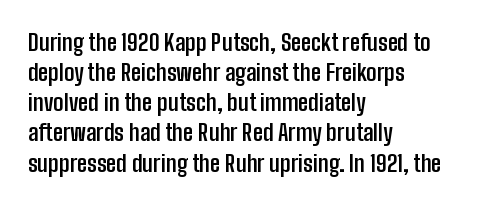
Does extra space separate the letters? No, they use regular spacing. The passage is arranged the way most books set body copy — flush left. Successive baselines arrive at the customary interval. Posture: upright roman. Is the type bold? Yes — the strokes are clearly thick and heavy.
